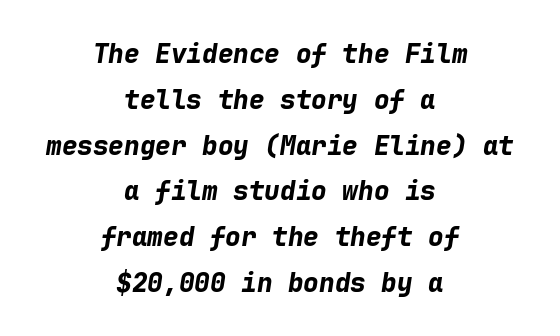
Q: Is the text bold? A: Yes.
Q: Is the text italic (slanted)? A: Yes, it leans right by about 9 degrees.
Q: Is the text underlined? A: No.
Q: How is the paragraph aligned? A: Centered.
Q: Is the spacing between letters normal or unusually wide? A: Normal.
